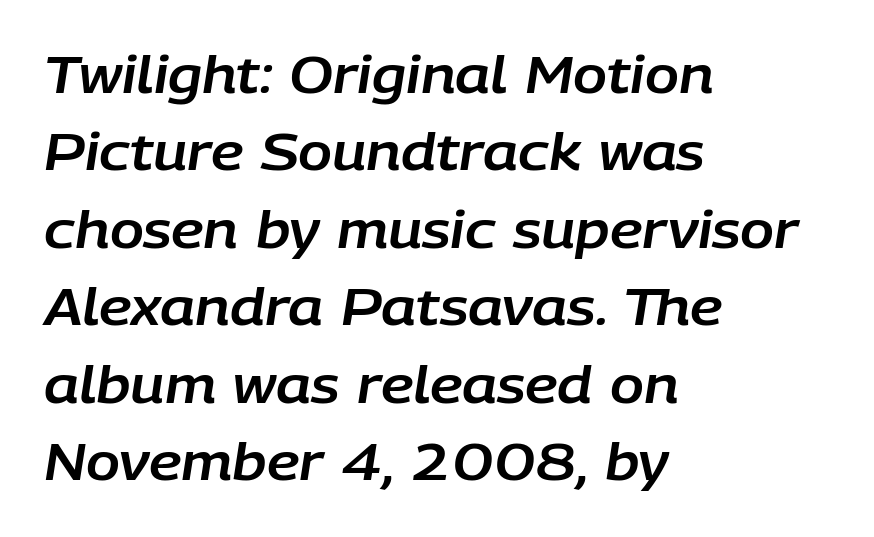
{"italic": "yes", "lean": "right", "slant_degrees": 9, "width": "normal", "stroke_contrast": "low", "x_height": "large", "monospaced": "no", "underline": "no", "align": "left", "line_spacing": "normal", "line_spacing_ratio": 1.55, "letter_spacing": "normal", "letter_spacing_em": 0.0, "glyph_px": 50}
